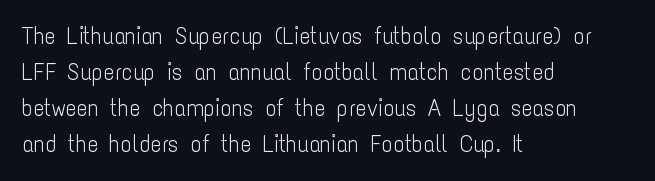
{"italic": "no", "bold": "no", "underline": "no", "align": "left", "line_spacing": "normal", "line_spacing_ratio": 1.56, "letter_spacing": "normal", "letter_spacing_em": 0.0, "glyph_px": 23}
